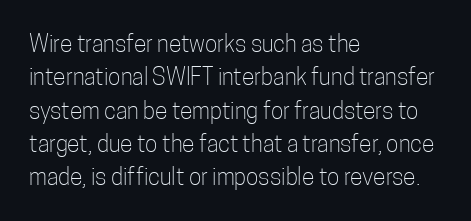
The image shows 23 px text type, upright; set left-aligned, normal line spacing (1.45x), normal letter spacing, not underlined.
